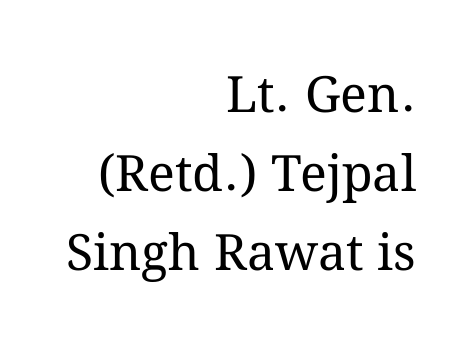
The font's upright variant was chosen for this text. Caption: multi-line text, flush right, ragged left. Quick note: interline space is typical. Here the designer chose a conventional face with non-uniform glyph widths. The type is set solid horizontally, with unmodified tracking. The strokes carry an ordinary text weight at most.
